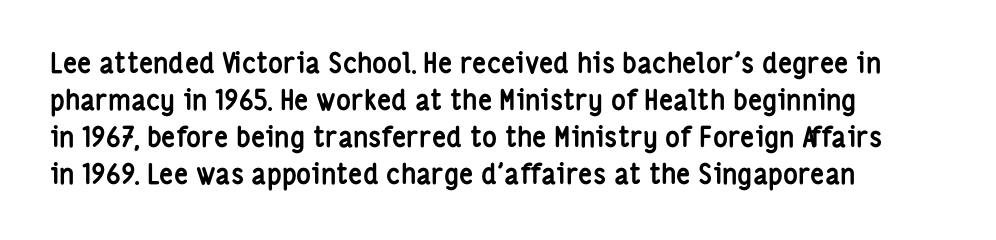
Q: Is the text bold? A: Yes.
Q: Is the text italic (slanted)? A: No, it is upright.
Q: Is the typeface a serif or a sans-serif typeface? A: Sans-serif.
Q: Is the text underlined? A: No.
Q: How is the paragraph aligned? A: Left-aligned.
Q: Is the spacing between letters normal or unusually wide? A: Normal.
Q: Is the spacing between lines tight, normal or loose? A: Normal.
Q: Width (condensed, normal, or wide)? A: Condensed.
Q: Stroke contrast? A: Low.
Q: x-height? A: Medium.
Q: Monospaced? A: No.
